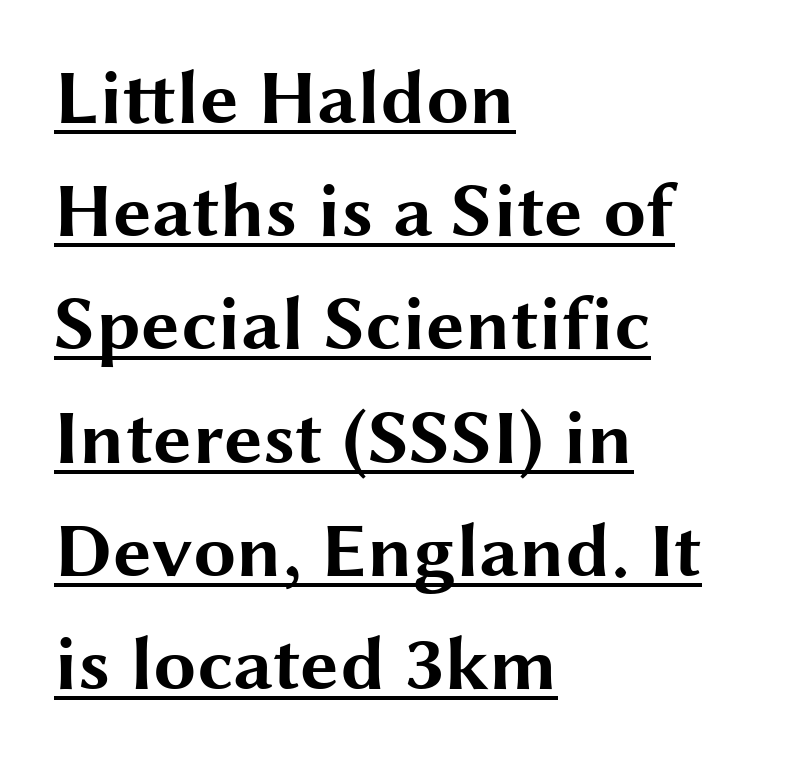
Q: Is the text bold? A: Yes.
Q: Is the text italic (slanted)? A: No, it is upright.
Q: Is the typeface a serif or a sans-serif typeface? A: Sans-serif.
Q: Is the text underlined? A: Yes.
Q: How is the paragraph aligned? A: Left-aligned.
Q: Is the spacing between letters normal or unusually wide? A: Normal.
Q: Is the spacing between lines tight, normal or loose? A: Normal.
Q: Width (condensed, normal, or wide)? A: Wide.
Q: Stroke contrast? A: Medium.
Q: x-height? A: Medium.
Q: Monospaced? A: No.
